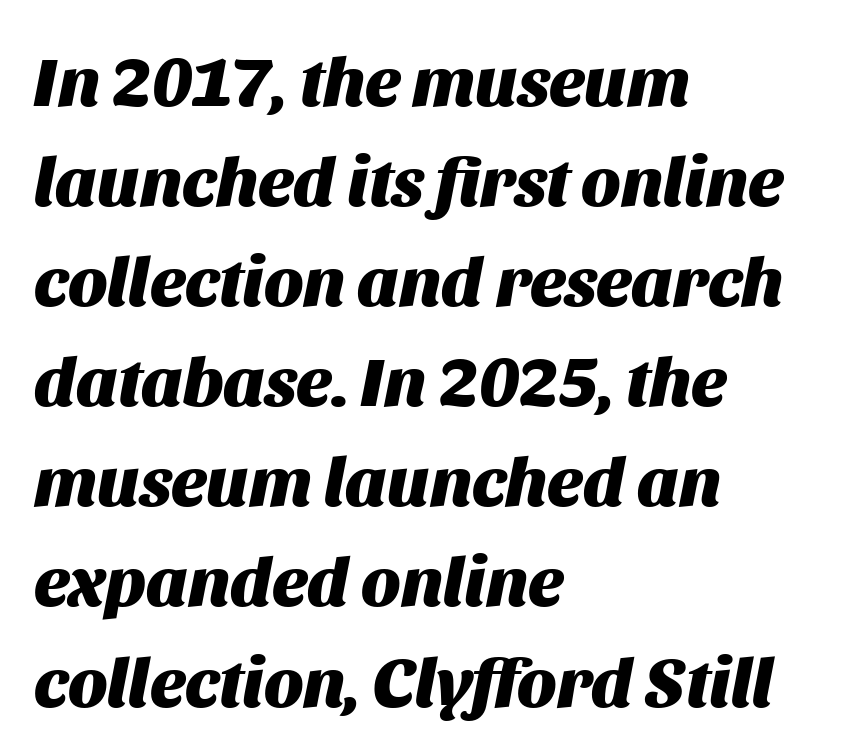
The image shows 70 px heavy type, italic (leaning right); set left-aligned, normal line spacing (1.43x), normal letter spacing, not underlined; medium stroke contrast and a large x-height.
